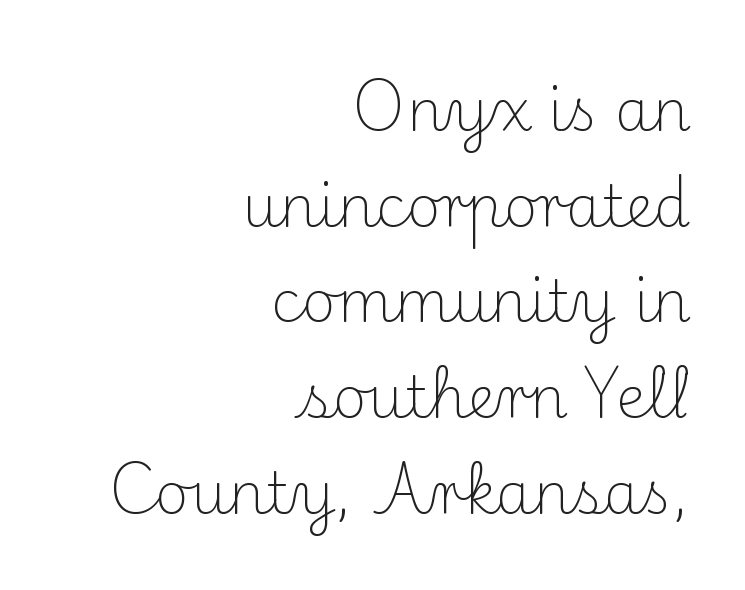
The image shows 58 px light serif type, upright; set right-aligned, normal line spacing (1.65x), normal letter spacing, not underlined; medium stroke contrast and a small x-height.
